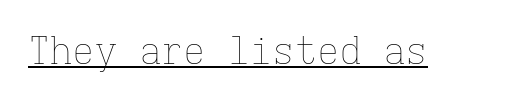
The image shows 37 px thin type, upright, monospaced; set normal letter spacing, underlined; low stroke contrast and a medium x-height.
